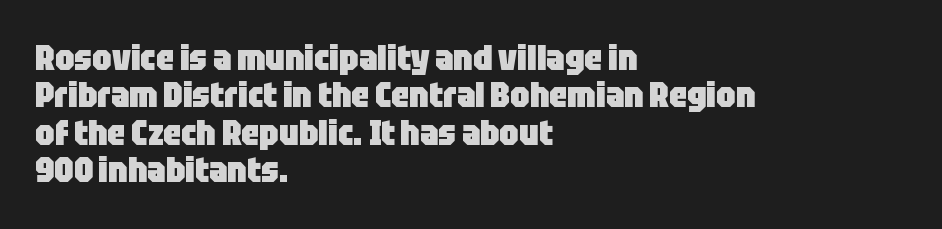
{"serif": "no", "italic": "no", "bold": "yes", "weight": "heavy", "width": "condensed", "stroke_contrast": "low", "x_height": "large", "monospaced": "no", "underline": "no", "align": "left", "line_spacing": "tight", "line_spacing_ratio": 1.07, "letter_spacing": "normal", "letter_spacing_em": 0.0, "glyph_px": 35}
